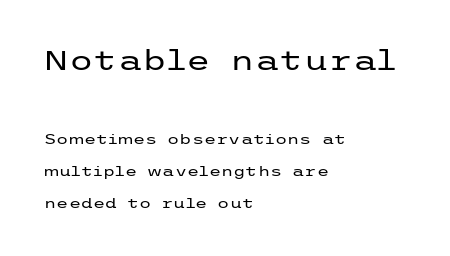
{"serif": "no", "italic": "no", "bold": "no", "weight": "regular", "width": "wide", "stroke_contrast": "low", "x_height": "medium", "underline": "no", "align": "left", "line_spacing": "loose", "line_spacing_ratio": 2.29, "letter_spacing": "normal", "letter_spacing_em": 0.0, "larger_block": "first", "size_ratio": 2.0, "glyph_px": 28}
